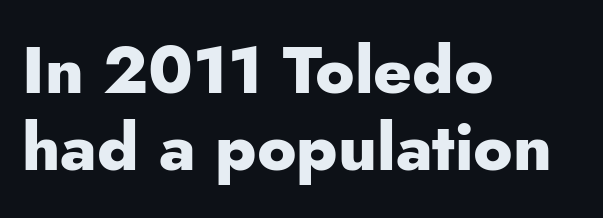
{"serif": "no", "italic": "no", "bold": "yes", "weight": "heavy", "width": "normal", "stroke_contrast": "low", "x_height": "small", "monospaced": "no", "underline": "no", "align": "left", "line_spacing_ratio": 1.17, "letter_spacing": "normal", "letter_spacing_em": 0.0, "glyph_px": 66}
